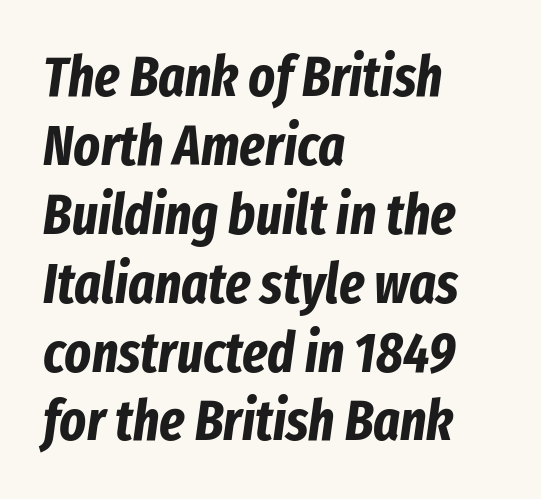
{"italic": "yes", "lean": "right", "slant_degrees": 8, "bold": "yes", "weight": "bold", "width": "condensed", "stroke_contrast": "low", "x_height": "medium", "monospaced": "no", "underline": "no", "align": "left", "line_spacing_ratio": 1.23, "letter_spacing": "normal", "letter_spacing_em": 0.0, "glyph_px": 56}
